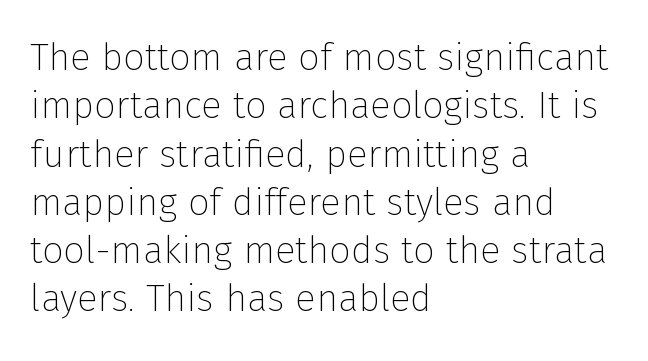
The image shows 38 px thin sans-serif type, upright; set left-aligned, normal line spacing (1.27x), normal letter spacing, not underlined; low stroke contrast and a medium x-height.
